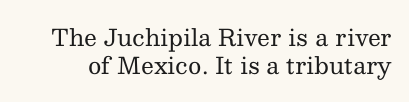
The image shows 23 px text type, upright; set line spacing 1.23x, normal letter spacing, not underlined.
